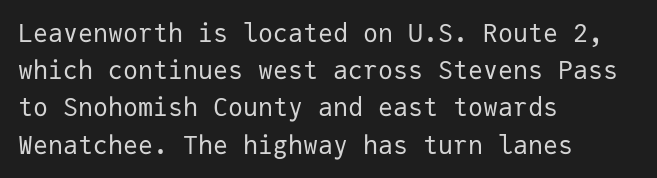
Q: Is the text bold? A: No.
Q: Is the text italic (slanted)? A: No, it is upright.
Q: Is the text underlined? A: No.
Q: How is the paragraph aligned? A: Left-aligned.
Q: Is the spacing between letters normal or unusually wide? A: Normal.
Q: Is the spacing between lines tight, normal or loose? A: Normal.
